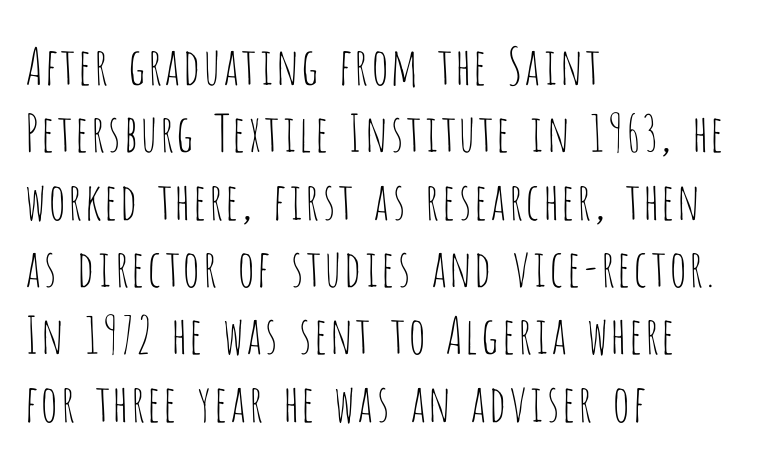
The image shows 51 px thin, condensed sans-serif type, upright; set left-aligned, normal line spacing (1.32x), normal letter spacing, not underlined; low stroke contrast and a large x-height.
